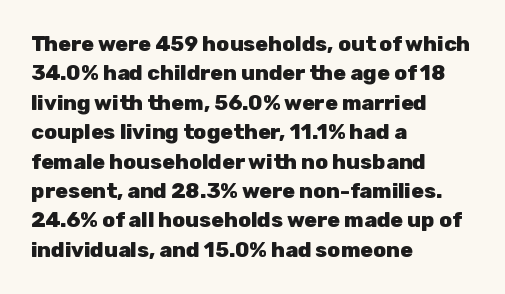
Posture: upright roman. Underlining? Definitely not there. Each line starts at the same left margin while the right side varies. Stroke thickness is high; the sample reads as a true bold. The block of text has a typical density, with ordinary space between rows.
